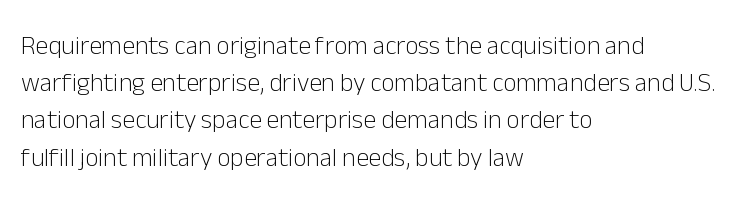
The image shows 26 px text type, upright; set left-aligned, normal line spacing (1.43x), normal letter spacing, not underlined.
